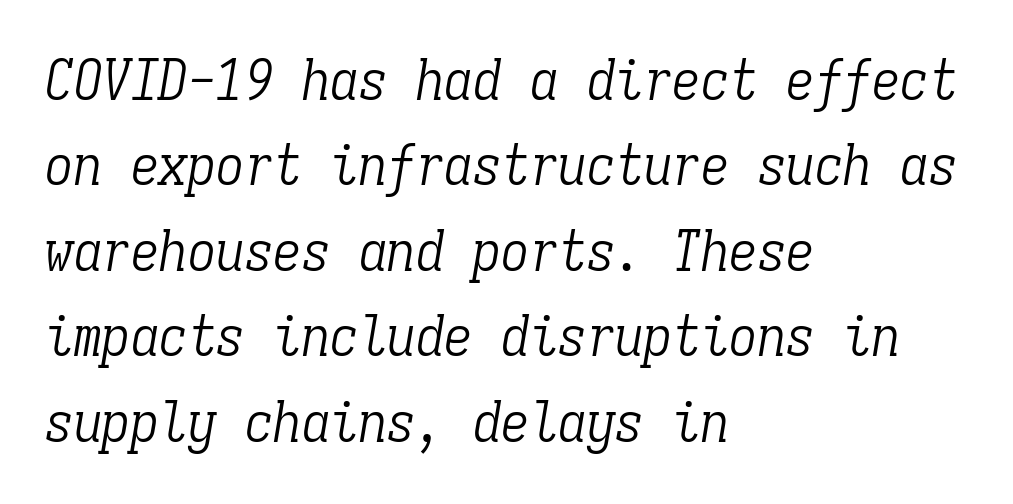
{"serif": "yes", "italic": "yes", "lean": "right", "slant_degrees": 9, "bold": "no", "weight": "light", "width": "condensed", "stroke_contrast": "low", "x_height": "medium", "monospaced": "yes", "underline": "no", "align": "left", "line_spacing": "normal", "line_spacing_ratio": 1.5, "letter_spacing": "normal", "letter_spacing_em": 0.0, "glyph_px": 57}
